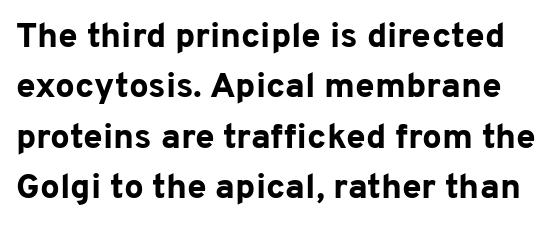
The rendering uses natural spacing where letterforms have individual widths. Font category for this specimen: sans-serif. Bold? Absolutely — the strokes are thick and heavy. The space beneath each line is pristine and unruled.
